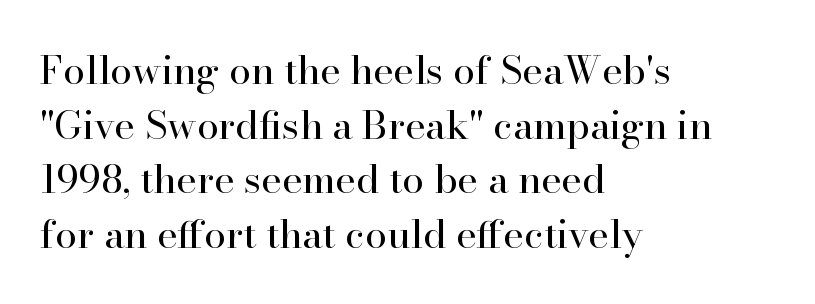
The image shows 39 px regular-weight serif type, upright; set left-aligned, normal line spacing (1.4x), normal letter spacing, not underlined; high stroke contrast and a small x-height.
